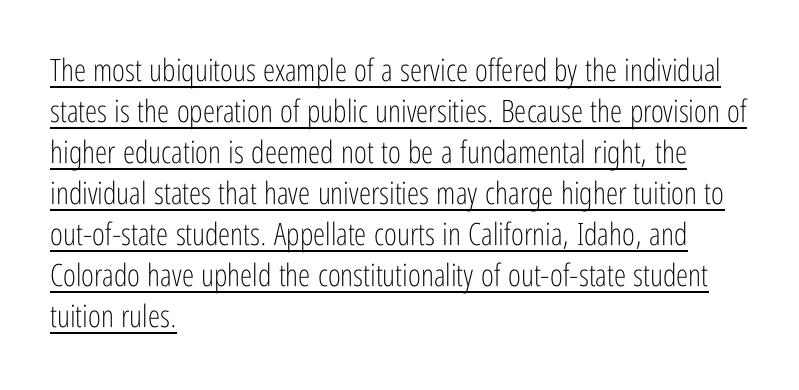
The image shows 31 px light, condensed sans-serif type, upright; set left-aligned, normal line spacing (1.32x), normal letter spacing, underlined; low stroke contrast and a medium x-height.
